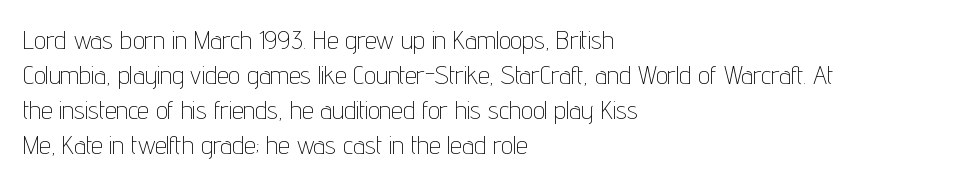
{"italic": "no", "bold": "no", "underline": "no", "align": "left", "line_spacing": "normal", "line_spacing_ratio": 1.34, "letter_spacing": "normal", "letter_spacing_em": 0.0, "glyph_px": 26}
